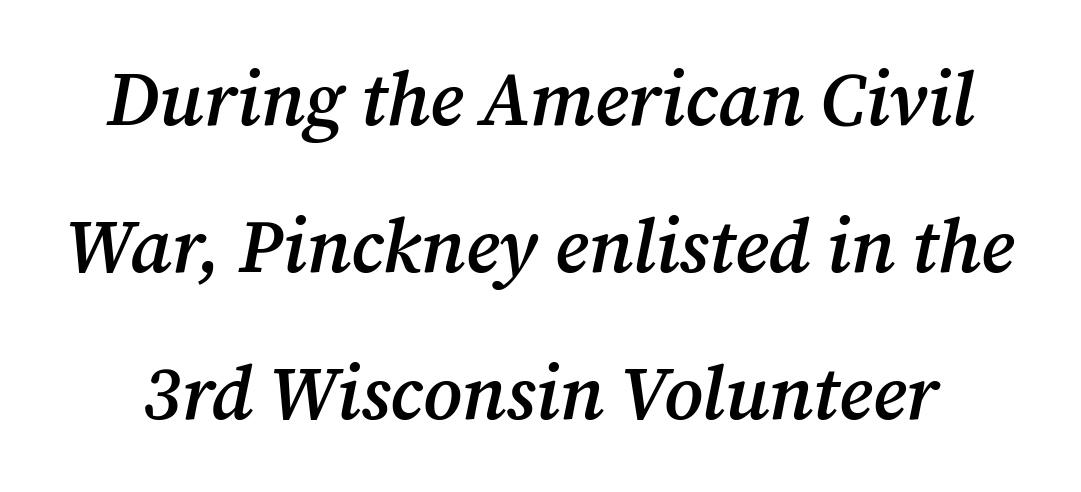
The image shows 75 px semibold serif type, italic (leaning right); set loose line spacing (1.96x), normal letter spacing, not underlined; medium stroke contrast and a medium x-height.
